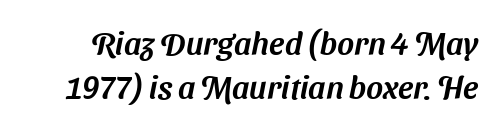
Q: Is the typeface a serif or a sans-serif typeface? A: Sans-serif.
Q: Is the text underlined? A: No.
Q: Is the spacing between letters normal or unusually wide? A: Normal.
Q: Is the spacing between lines tight, normal or loose? A: Normal.
Q: Width (condensed, normal, or wide)? A: Normal.
Q: Stroke contrast? A: Medium.
Q: x-height? A: Medium.
Q: Monospaced? A: No.
